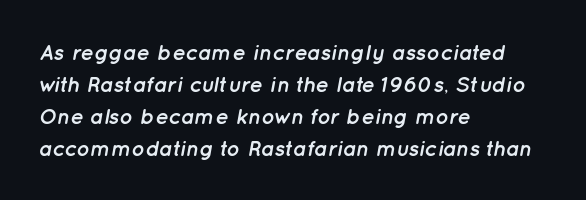
Q: Is the text bold? A: Yes.
Q: Is the text italic (slanted)? A: Yes, it leans right by about 12 degrees.
Q: Is the text underlined? A: No.
Q: How is the paragraph aligned? A: Left-aligned.
Q: Is the spacing between letters normal or unusually wide? A: Normal.
Q: Is the spacing between lines tight, normal or loose? A: Normal.
